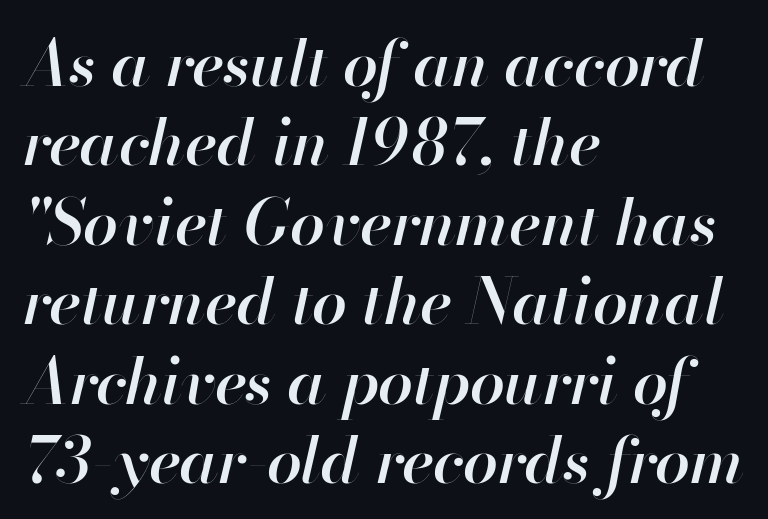
Slanted lettering throughout. Is this a fixed-width face? No — the glyphs have proportional, varying widths. The characters look somewhat weighty, a semibold short of true bold. Beneath every word, the page is bare. If you drew a ruler down the left edge, every line would touch it. Inter-character spacing is left at the font's built-in metrics.
